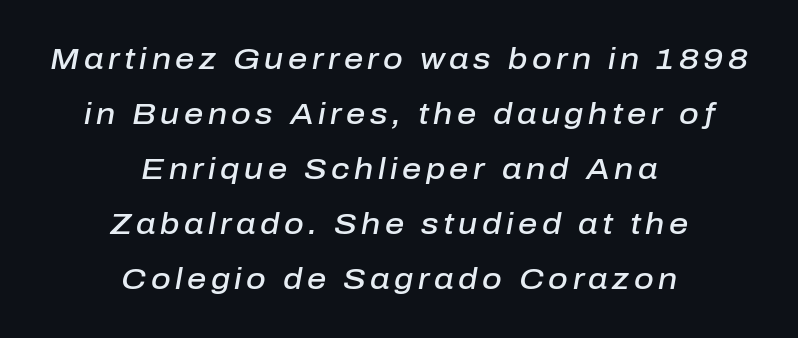
The zone under the glyphs is completely vacant. Would a proofreader flag this as italicized? Yes. The strokes are fattened partway — semibold, not bold. The letters advance in unequal steps, a hallmark of proportional type. Compared with a flush-left layout, this one balances lines on the center instead.
